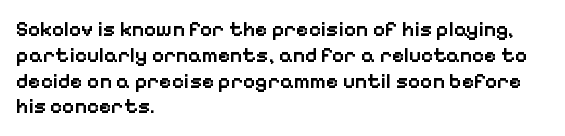
{"italic": "no", "bold": "semi", "underline": "no", "align": "left", "line_spacing_ratio": 1.23, "letter_spacing": "normal", "letter_spacing_em": 0.0, "glyph_px": 21}
